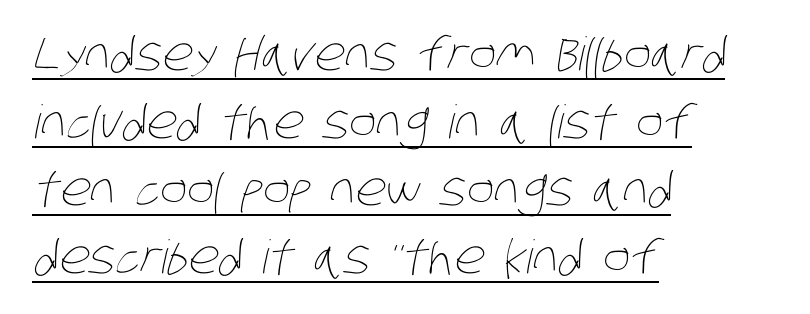
Q: Is the text bold? A: No.
Q: Is the text underlined? A: Yes.
Q: How is the paragraph aligned? A: Left-aligned.
Q: Is the spacing between letters normal or unusually wide? A: Normal.
Q: Is the spacing between lines tight, normal or loose? A: Normal.
Q: Width (condensed, normal, or wide)? A: Condensed.
Q: Stroke contrast? A: Low.
Q: x-height? A: Large.
Q: Monospaced? A: No.
